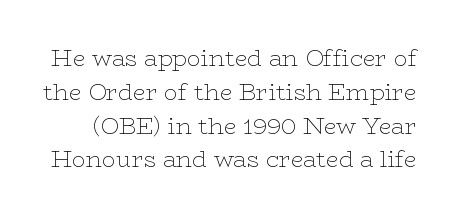
The letters stand upright; this is a roman face. On a weight scale, this lands at 450 or below. Any mark beneath the type? The region is blank. The letterforms sit shoulder to shoulder at normal distance. The rendering uses a moderate line-height, typical for paragraphs.
